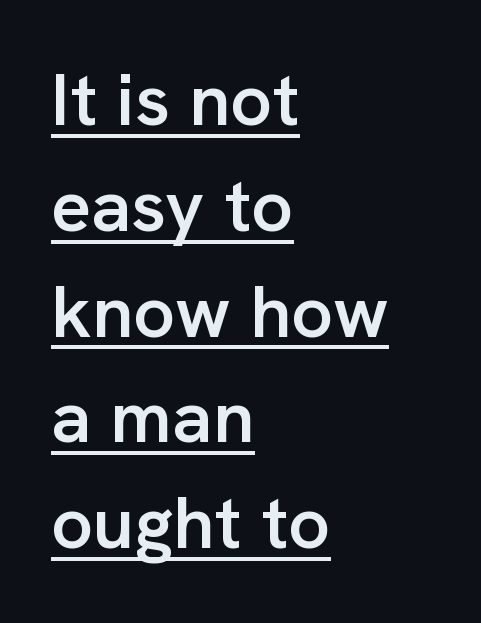
Note the varied advance widths — an 'i' is clearly narrower than an 'm'. The typography opts for an upright posture over an oblique one. This is underlined copy, the kind a proofreader might mark for attention. Typographic density is moderately raised because the face is semibold. If you drew a ruler down the left edge, every line would touch it.
